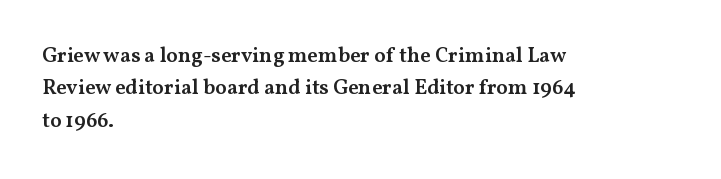
The image shows 21 px text type, upright; set left-aligned, normal line spacing (1.54x), normal letter spacing, not underlined.
